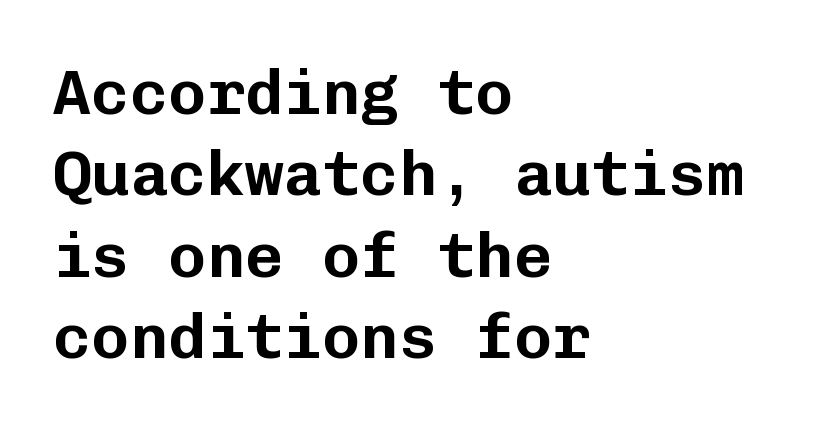
The axis of the letterforms is exactly vertical. The rendering keeps characters at their native spacing. The words here are not underlined. What kind of face is this? One without serifs — a sans. Think of a typewriter: that constant character pitch is what you see here.
